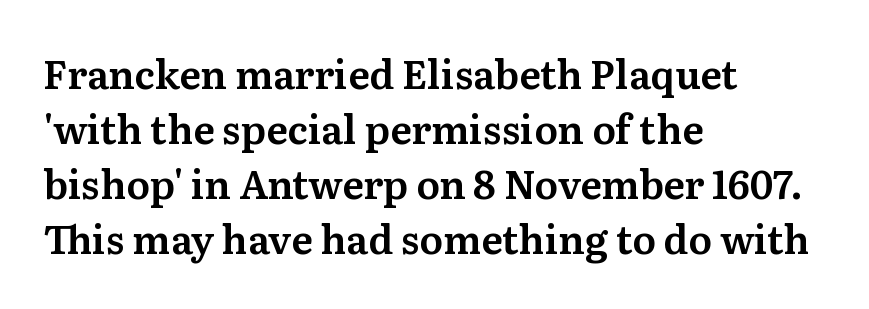
{"serif": "yes", "italic": "no", "width": "normal", "stroke_contrast": "medium", "x_height": "medium", "monospaced": "no", "underline": "no", "align": "left", "line_spacing": "normal", "line_spacing_ratio": 1.41, "letter_spacing": "normal", "letter_spacing_em": 0.0, "glyph_px": 39}
